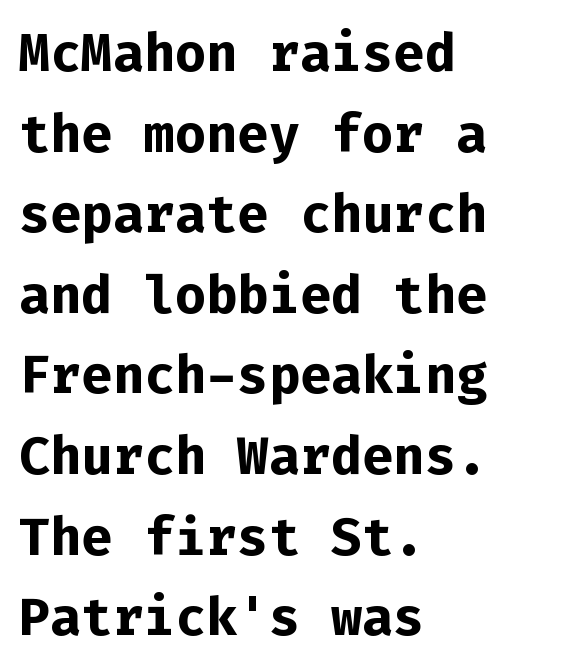
The image shows 52 px bold sans-serif type, upright, monospaced; set left-aligned, normal line spacing (1.55x), normal letter spacing, not underlined; low stroke contrast and a medium x-height.
